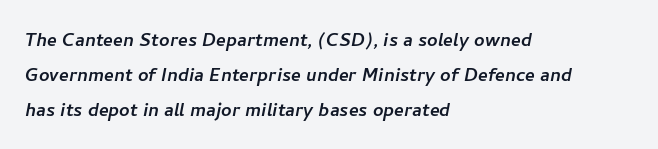
{"underline": "no", "align": "left", "line_spacing": "normal", "line_spacing_ratio": 1.53, "letter_spacing": "normal", "letter_spacing_em": 0.0, "glyph_px": 23}
